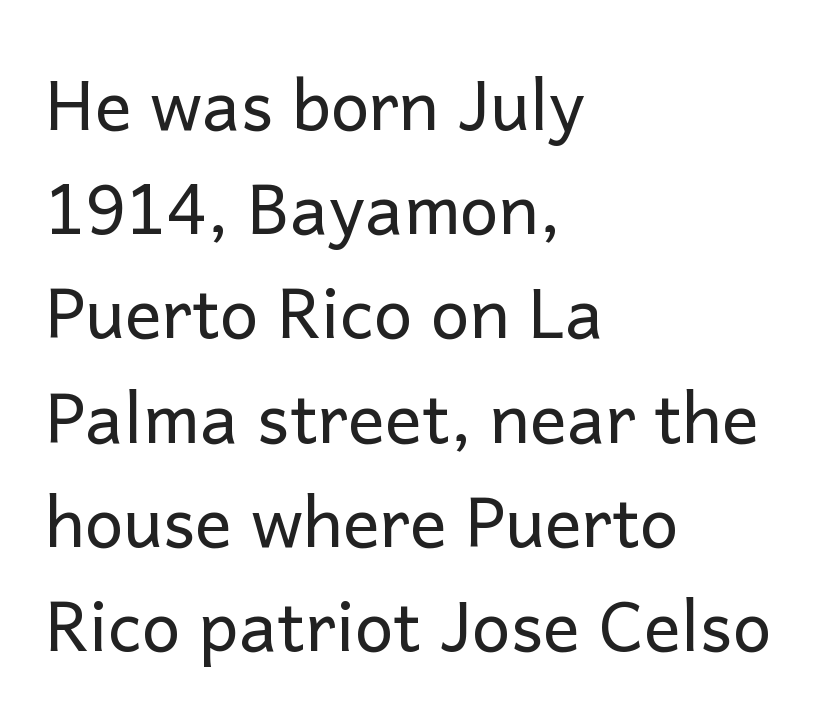
You can tell it's not italic because the verticals are truly vertical. The space between consecutive lines is moderate. The string is rendered with underlining switched off. Examine the stroke ends and you'll find no serifs. On a weight scale, this lands at 450 or below. Spacing verdict: proportional, widths tailored to each character.
